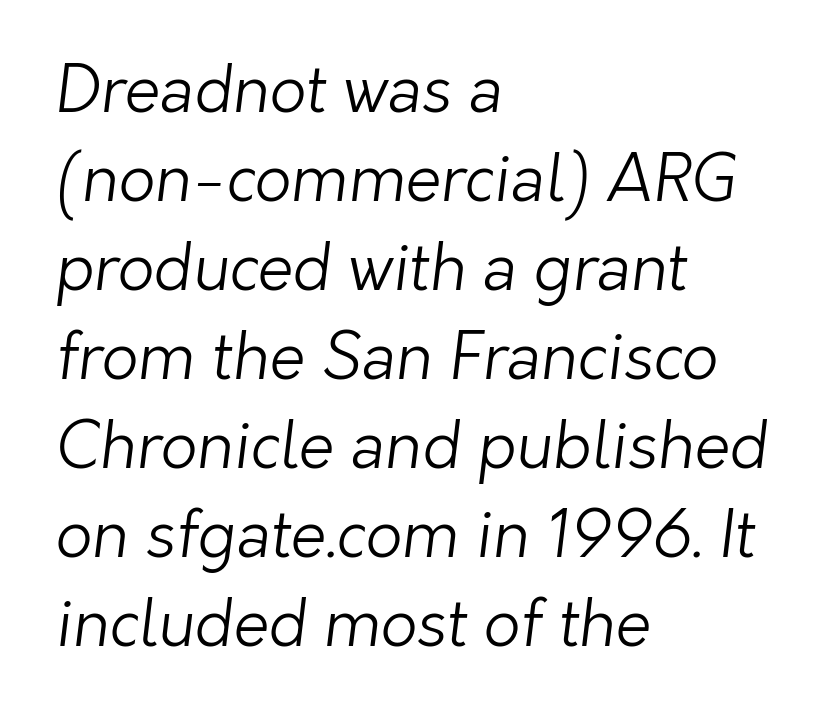
Which margin do the lines hug? The left one — the right edge is uneven. Is the type heavy? It reads as light-to-regular instead. There is no visible air inserted between adjacent glyphs. The designer went with a sans here, leaving each stem footless. Words float on clear page, feet unadorned. Each new line begins a customary step beneath the previous one.
